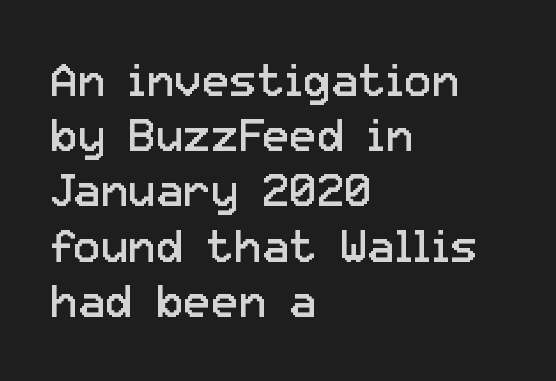
Q: Is the text bold? A: No.
Q: Is the text italic (slanted)? A: No, it is upright.
Q: Is the typeface a serif or a sans-serif typeface? A: Sans-serif.
Q: Is the text underlined? A: No.
Q: How is the paragraph aligned? A: Left-aligned.
Q: Is the spacing between letters normal or unusually wide? A: Normal.
Q: Width (condensed, normal, or wide)? A: Normal.
Q: Stroke contrast? A: Low.
Q: x-height? A: Medium.
Q: Monospaced? A: No.
